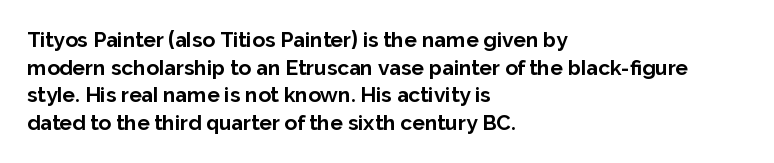
{"italic": "no", "bold": "yes", "underline": "no", "align": "left", "line_spacing": "normal", "line_spacing_ratio": 1.32, "letter_spacing": "normal", "letter_spacing_em": 0.0, "glyph_px": 21}
